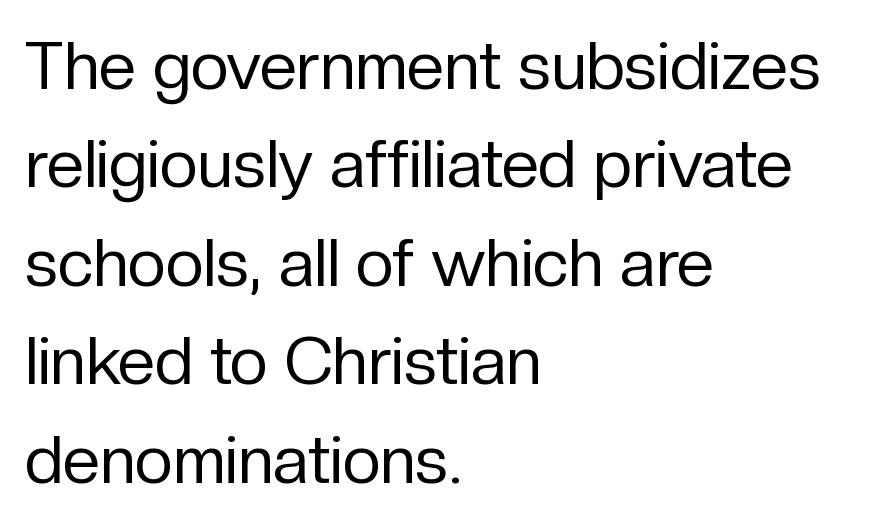
Q: Is the text bold? A: No.
Q: Is the text italic (slanted)? A: No, it is upright.
Q: Is the typeface a serif or a sans-serif typeface? A: Sans-serif.
Q: Is the text underlined? A: No.
Q: How is the paragraph aligned? A: Left-aligned.
Q: Is the spacing between letters normal or unusually wide? A: Normal.
Q: Is the spacing between lines tight, normal or loose? A: Normal.
Q: Width (condensed, normal, or wide)? A: Normal.
Q: Stroke contrast? A: Low.
Q: x-height? A: Medium.
Q: Monospaced? A: No.
